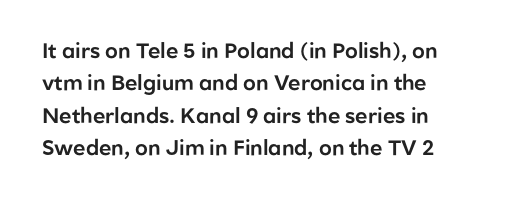
The image shows 21 px text type, upright; set left-aligned, normal line spacing (1.54x), normal letter spacing, not underlined.
